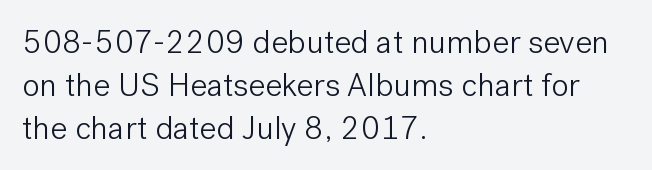
Q: Is the text bold? A: No.
Q: Is the text italic (slanted)? A: No, it is upright.
Q: Is the typeface a serif or a sans-serif typeface? A: Sans-serif.
Q: Is the text underlined? A: No.
Q: How is the paragraph aligned? A: Left-aligned.
Q: Is the spacing between letters normal or unusually wide? A: Normal.
Q: Is the spacing between lines tight, normal or loose? A: Normal.
Q: Width (condensed, normal, or wide)? A: Normal.
Q: Stroke contrast? A: Low.
Q: x-height? A: Medium.
Q: Monospaced? A: No.
